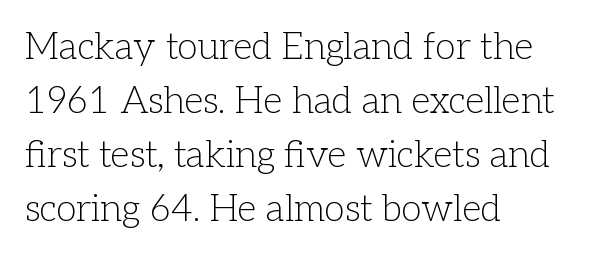
Q: Is the text bold? A: No.
Q: Is the text italic (slanted)? A: No, it is upright.
Q: Is the typeface a serif or a sans-serif typeface? A: Serif.
Q: Is the text underlined? A: No.
Q: How is the paragraph aligned? A: Left-aligned.
Q: Is the spacing between letters normal or unusually wide? A: Normal.
Q: Is the spacing between lines tight, normal or loose? A: Normal.
Q: Width (condensed, normal, or wide)? A: Normal.
Q: Stroke contrast? A: Low.
Q: x-height? A: Medium.
Q: Monospaced? A: No.
